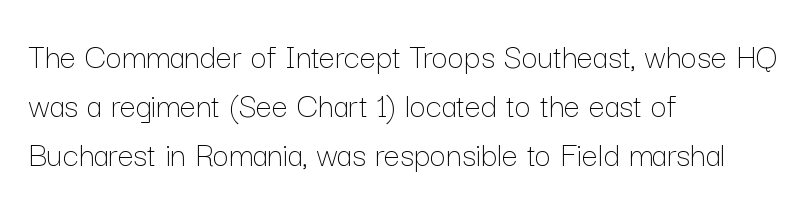
The image shows 36 px thin type, upright; set left-aligned, normal line spacing (1.36x), normal letter spacing, not underlined; low stroke contrast and a medium x-height.
